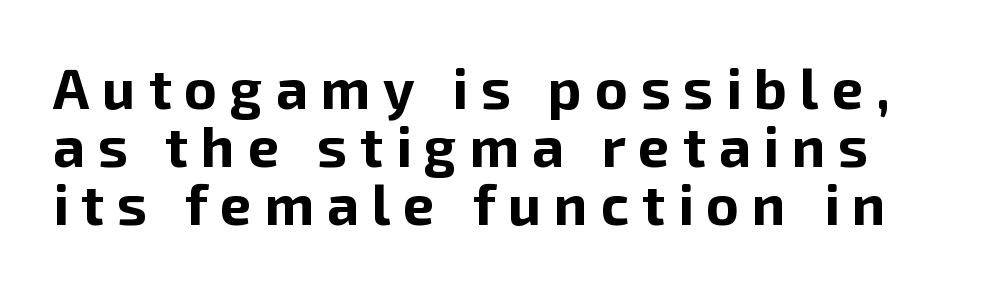
The image shows 56 px bold sans-serif type, upright; set tight line spacing (1.04x), unusually wide letter spacing (+0.23 em), not underlined; low stroke contrast and a medium x-height.
